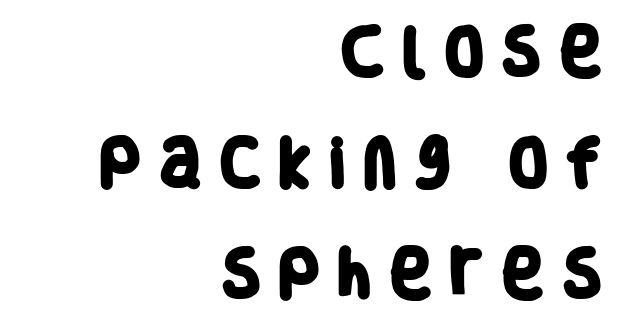
Q: Is the text bold? A: Yes.
Q: Is the typeface a serif or a sans-serif typeface? A: Sans-serif.
Q: Is the text underlined? A: No.
Q: How is the paragraph aligned? A: Right-aligned.
Q: Is the spacing between letters normal or unusually wide? A: Unusually wide.
Q: Is the spacing between lines tight, normal or loose? A: Loose.
Q: Width (condensed, normal, or wide)? A: Condensed.
Q: Stroke contrast? A: Low.
Q: x-height? A: Large.
Q: Monospaced? A: No.
